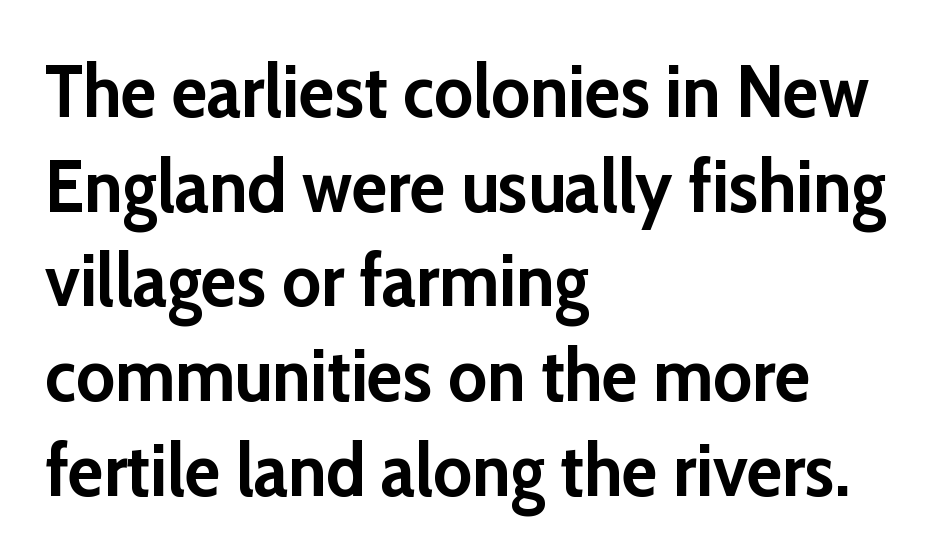
Spacing verdict: proportional, widths tailored to each character. Line spacing here is normal. Are there feet on the stems? There aren't — it's a sans. Check under the words: just untouched page. The horizontal fit of the characters is conventional and even.
